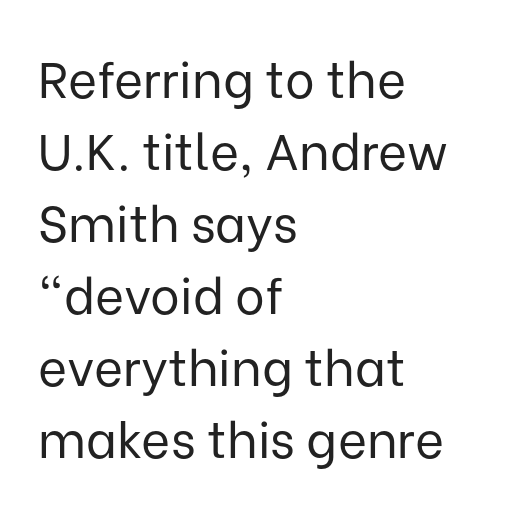
The image shows 50 px regular-weight sans-serif type, upright; set left-aligned, normal line spacing (1.44x), normal letter spacing, not underlined; low stroke contrast and a medium x-height.
